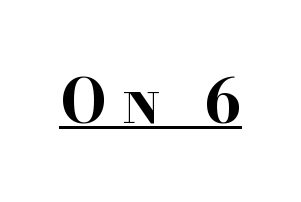
The image shows 61 px bold, wide serif type, upright; set unusually wide letter spacing (+0.23 em), underlined; high stroke contrast and a small x-height.
